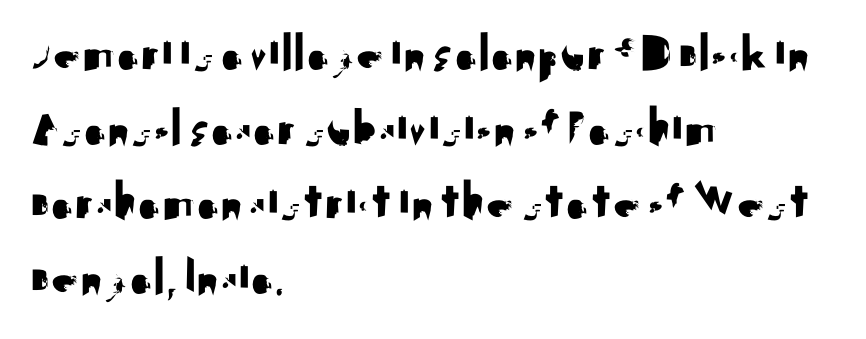
The image shows 54 px sans-serif type, upright; set left-aligned, normal line spacing (1.38x), normal letter spacing, not underlined; medium stroke contrast and a small x-height.
